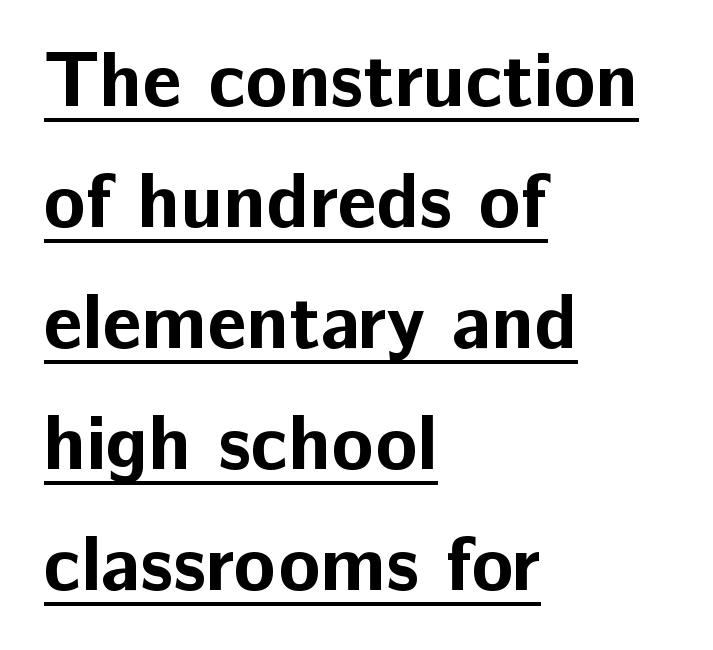
Descenders here cross a horizontal rule under the line. The passage shown is typed in a proportional face where columns would drift. Successive baselines arrive at the customary interval. These lines stack with their left ends in a neat column. A roman cut, with each character standing at attention.
